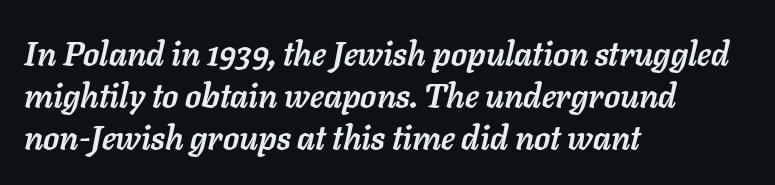
The image shows 33 px semibold type, italic (leaning right); set left-aligned, normal line spacing (1.28x), normal letter spacing, not underlined; low stroke contrast and a medium x-height.
